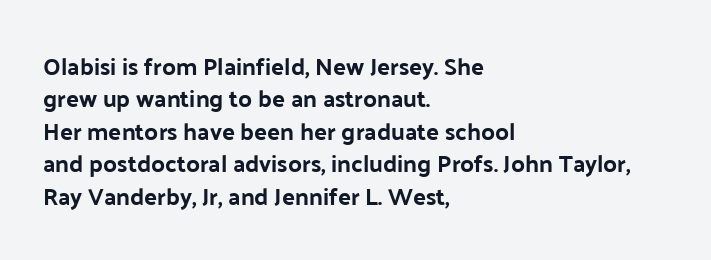
Glyph-to-glyph distance matches everyday printed text. Teacher's note: observe the even left margin — that is flush-left alignment. Type without underlining. This sample keeps an unexceptional amount of space between lines. This is roman type, the default non-slanted kind.
